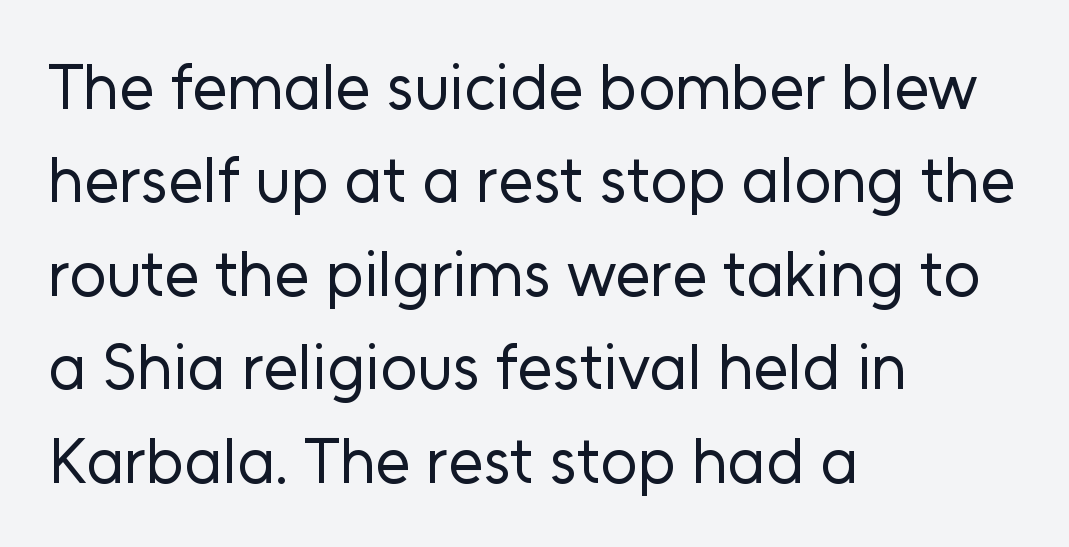
The image shows 64 px regular-weight sans-serif type, upright; set left-aligned, normal line spacing (1.46x), normal letter spacing, not underlined; low stroke contrast and a medium x-height.
